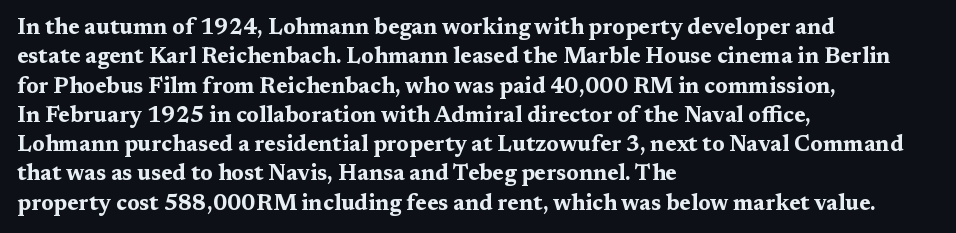
Every character sits straight up, as roman type does. Visually the block forms a straight wall on the left and a jagged coastline on the right. I'd describe the lettering as bold — thick and assertive. Unmarked baselines from the first word to the last.
